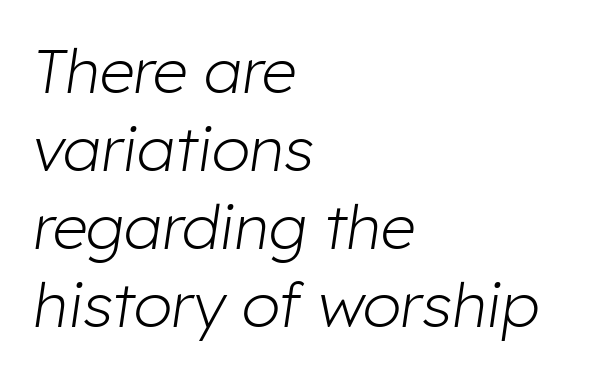
{"italic": "yes", "lean": "right", "slant_degrees": 8, "bold": "no", "weight": "light", "width": "normal", "stroke_contrast": "low", "x_height": "medium", "monospaced": "no", "underline": "no", "align": "left", "line_spacing": "normal", "line_spacing_ratio": 1.26, "letter_spacing": "normal", "letter_spacing_em": 0.0, "glyph_px": 62}
